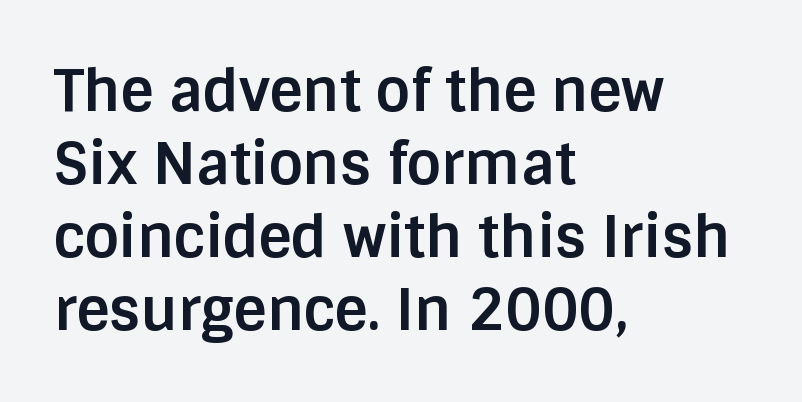
The image shows 57 px bold sans-serif type, upright; set left-aligned, normal line spacing (1.28x), normal letter spacing, not underlined; low stroke contrast and a large x-height.
